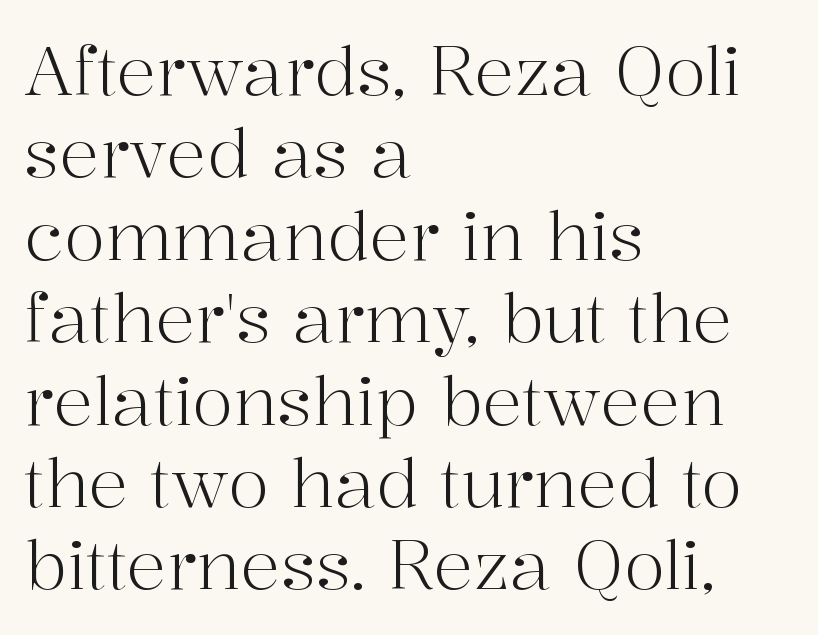
{"serif": "yes", "italic": "no", "bold": "no", "weight": "light", "width": "normal", "stroke_contrast": "high", "x_height": "medium", "monospaced": "no", "underline": "no", "align": "left", "line_spacing_ratio": 1.23, "letter_spacing": "normal", "letter_spacing_em": 0.0, "glyph_px": 67}
